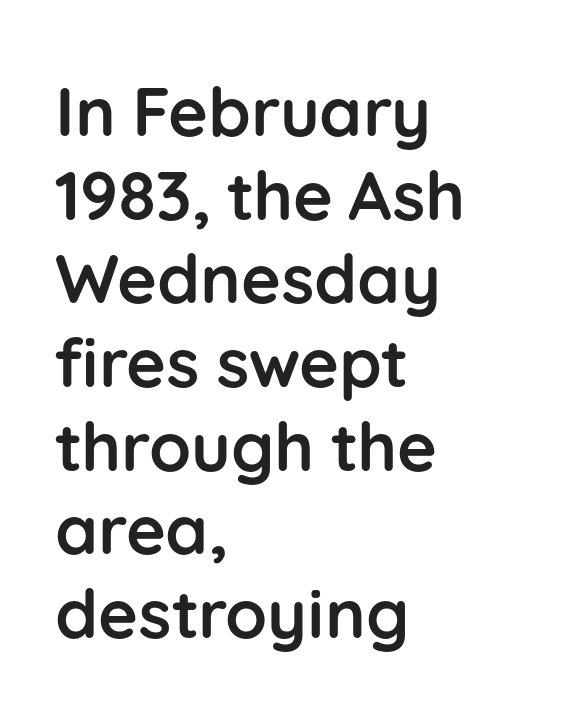
Q: Is the text bold? A: Yes.
Q: Is the text italic (slanted)? A: No, it is upright.
Q: Is the typeface a serif or a sans-serif typeface? A: Sans-serif.
Q: Is the text underlined? A: No.
Q: How is the paragraph aligned? A: Left-aligned.
Q: Is the spacing between letters normal or unusually wide? A: Normal.
Q: Width (condensed, normal, or wide)? A: Normal.
Q: Stroke contrast? A: Low.
Q: x-height? A: Medium.
Q: Monospaced? A: No.
